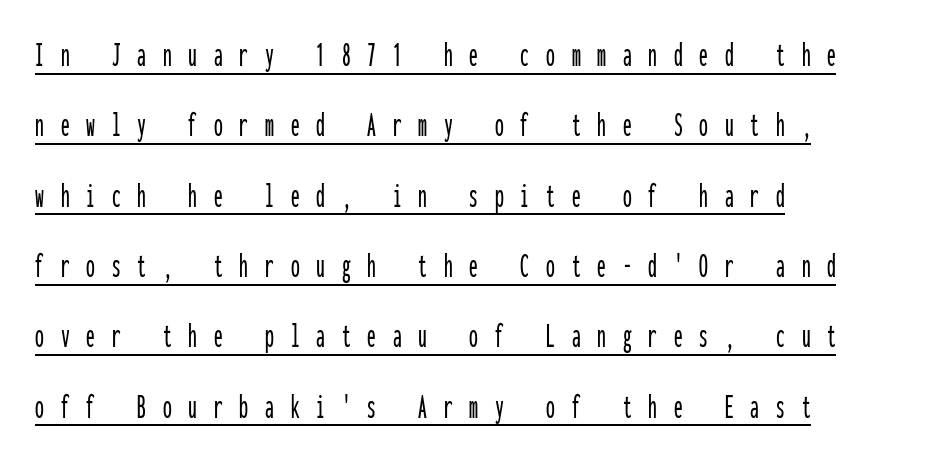
Q: Is the text italic (slanted)? A: No, it is upright.
Q: Is the typeface a serif or a sans-serif typeface? A: Sans-serif.
Q: Is the text underlined? A: Yes.
Q: How is the paragraph aligned? A: Left-aligned.
Q: Is the spacing between letters normal or unusually wide? A: Unusually wide.
Q: Is the spacing between lines tight, normal or loose? A: Loose.
Q: Width (condensed, normal, or wide)? A: Condensed.
Q: Stroke contrast? A: Low.
Q: x-height? A: Medium.
Q: Monospaced? A: Yes.
